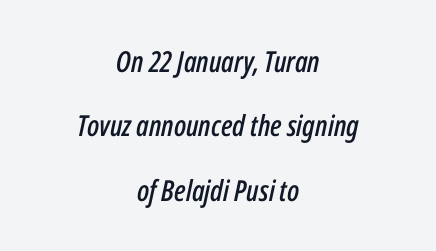
{"italic": "yes", "lean": "right", "slant_degrees": 12, "width": "condensed", "stroke_contrast": "low", "x_height": "medium", "monospaced": "no", "underline": "no", "align": "center", "line_spacing": "loose", "line_spacing_ratio": 2.22, "letter_spacing": "normal", "letter_spacing_em": 0.0, "glyph_px": 29}
